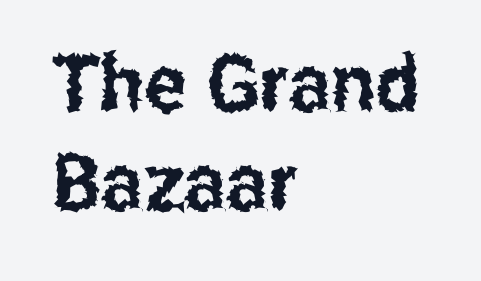
Q: Is the text italic (slanted)? A: No, it is upright.
Q: Is the typeface a serif or a sans-serif typeface? A: Sans-serif.
Q: Is the text underlined? A: No.
Q: How is the paragraph aligned? A: Left-aligned.
Q: Is the spacing between letters normal or unusually wide? A: Normal.
Q: Is the spacing between lines tight, normal or loose? A: Normal.
Q: Width (condensed, normal, or wide)? A: Condensed.
Q: Stroke contrast? A: Low.
Q: x-height? A: Medium.
Q: Monospaced? A: No.
